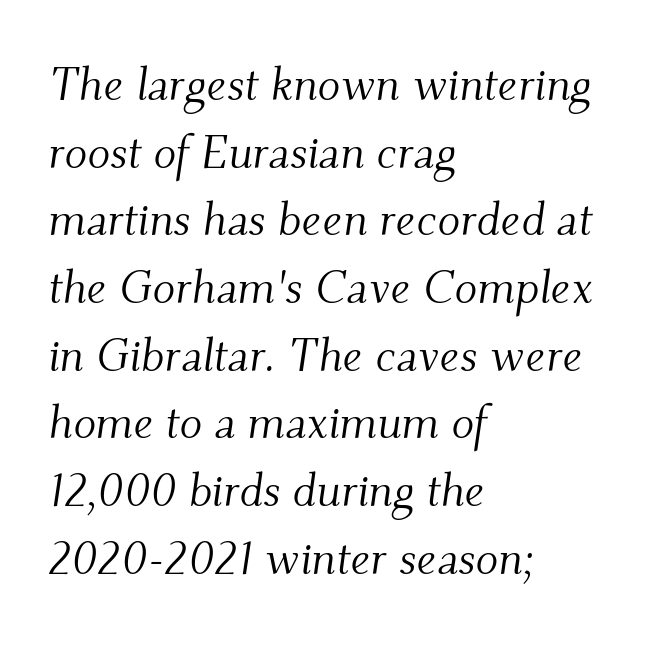
The image shows 47 px light serif type, italic (leaning right); set left-aligned, normal line spacing (1.44x), normal letter spacing, not underlined; medium stroke contrast and a small x-height.
